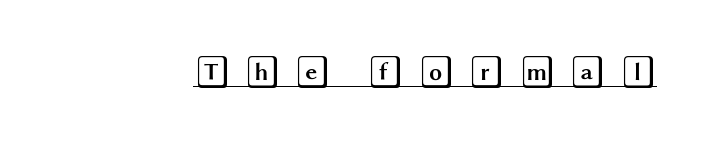
Look at the tracking — it's clearly loosened, letters drifting apart. A typesetter would mark this as roman, not italic. Honestly, the underline is the first thing you notice here.
